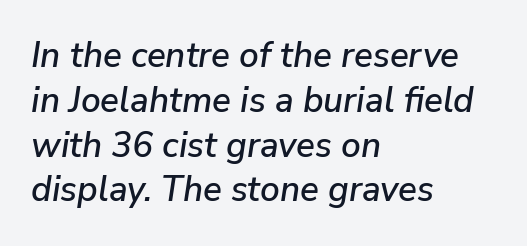
Q: Is the text italic (slanted)? A: Yes, it leans right by about 9 degrees.
Q: Is the text underlined? A: No.
Q: How is the paragraph aligned? A: Left-aligned.
Q: Is the spacing between letters normal or unusually wide? A: Normal.
Q: Is the spacing between lines tight, normal or loose? A: Normal.
Q: Width (condensed, normal, or wide)? A: Normal.
Q: Stroke contrast? A: Low.
Q: x-height? A: Medium.
Q: Monospaced? A: No.
